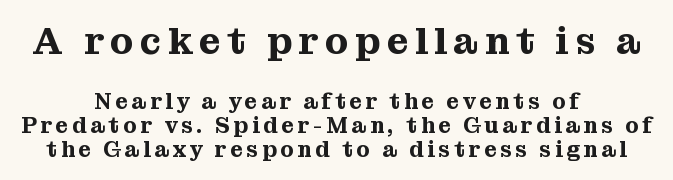
{"serif": "yes", "italic": "no", "width": "normal", "stroke_contrast": "medium", "x_height": "medium", "monospaced": "no", "underline": "no", "align": "center", "line_spacing": "tight", "line_spacing_ratio": 1.08, "larger_block": "first", "size_ratio": 1.73, "glyph_px": 38}
